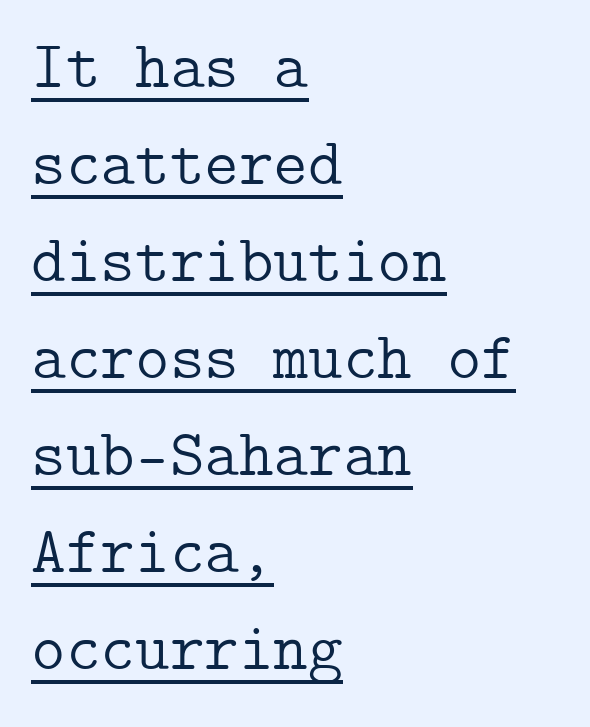
Q: Is the text bold? A: No.
Q: Is the text italic (slanted)? A: No, it is upright.
Q: Is the typeface a serif or a sans-serif typeface? A: Serif.
Q: Is the text underlined? A: Yes.
Q: How is the paragraph aligned? A: Left-aligned.
Q: Is the spacing between letters normal or unusually wide? A: Normal.
Q: Is the spacing between lines tight, normal or loose? A: Normal.
Q: Width (condensed, normal, or wide)? A: Normal.
Q: Stroke contrast? A: Low.
Q: x-height? A: Medium.
